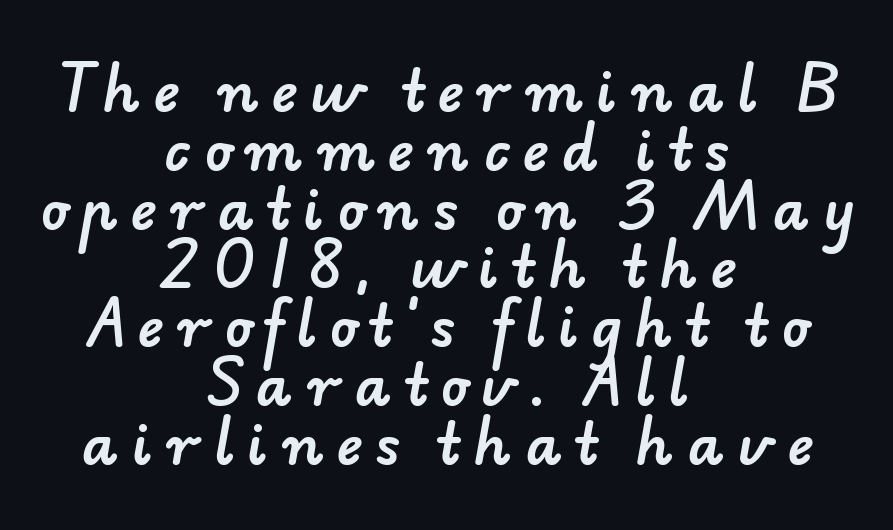
Classification — sans serif. Think of a printed novel: that variable character pitch is what you see here. Descender tails drop into unmarked territory. Compared with typical paragraphs, the rows here are closer together. A typesetter would call this heavily tracked-out type.
